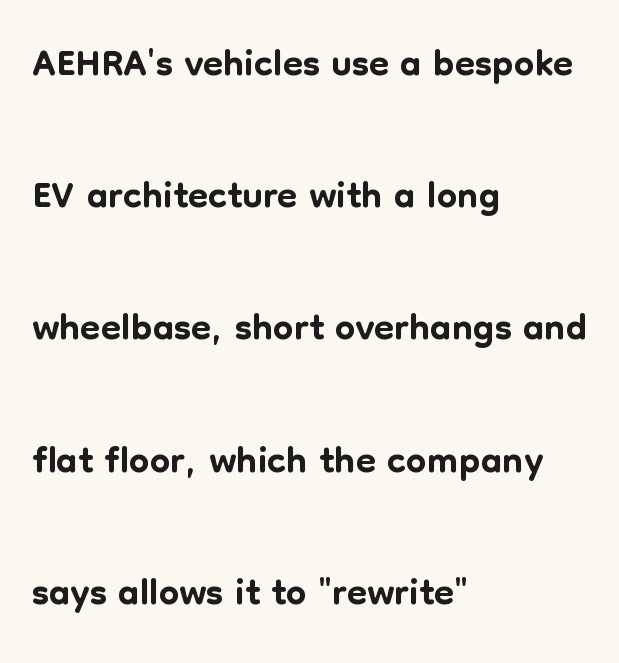
Q: Is the text italic (slanted)? A: No, it is upright.
Q: Is the typeface a serif or a sans-serif typeface? A: Sans-serif.
Q: Is the text underlined? A: No.
Q: How is the paragraph aligned? A: Left-aligned.
Q: Is the spacing between letters normal or unusually wide? A: Normal.
Q: Is the spacing between lines tight, normal or loose? A: Loose.
Q: Width (condensed, normal, or wide)? A: Normal.
Q: Stroke contrast? A: Low.
Q: x-height? A: Medium.
Q: Monospaced? A: No.
